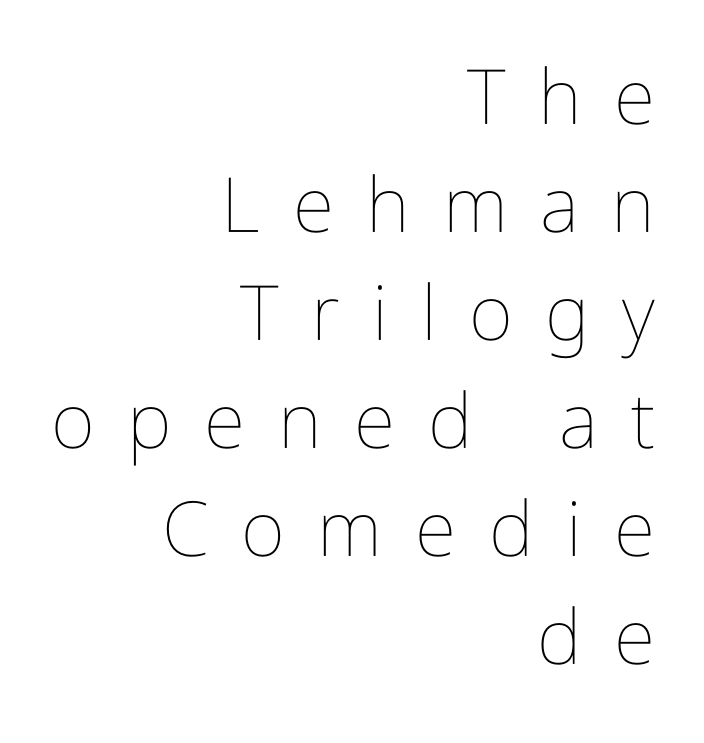
The image shows 76 px thin, condensed type, upright; set right-aligned, normal line spacing (1.42x), unusually wide letter spacing (+0.43 em), not underlined; low stroke contrast and a medium x-height.
